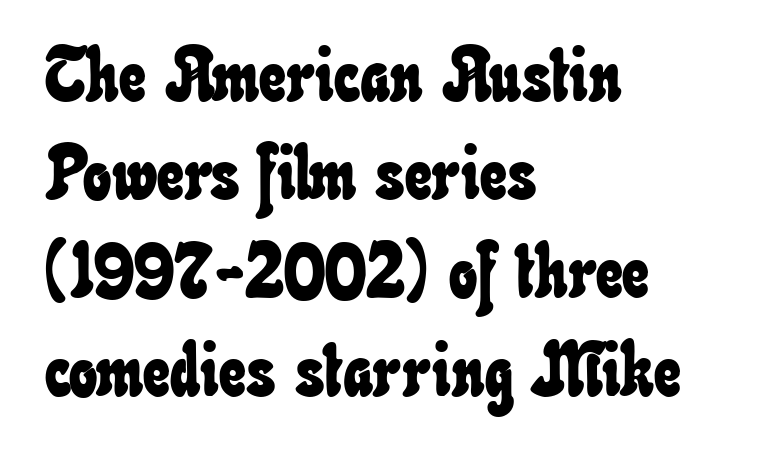
Notice how descenders clear the ascenders below comfortably — that's standard leading. Check under the words: just untouched page. Proportional: the letters do not fall into vertical columns. Short and long lines alike share a common starting point at left. The rendering keeps characters at their native spacing.
